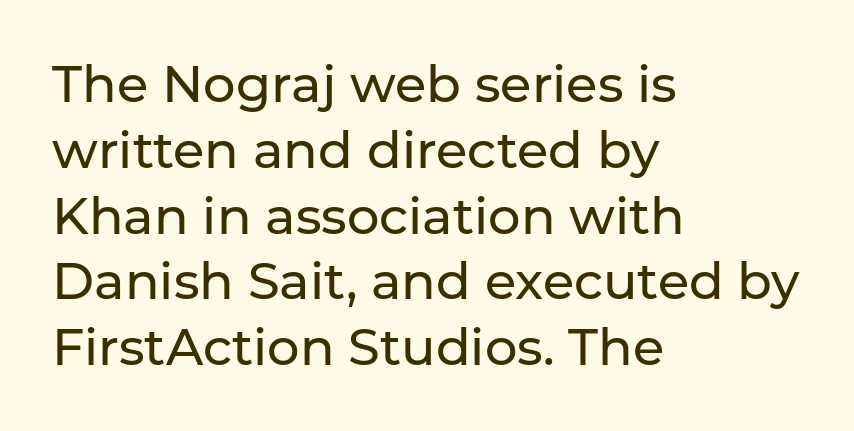
The type sits square on the baseline with zero lean. Nobody drew a line under any word here. Reading down the column, the eye jumps a familiar distance to each next line. Does the copy run flush right? No — it runs flush left. Weight class: somewhere from thin through regular.
